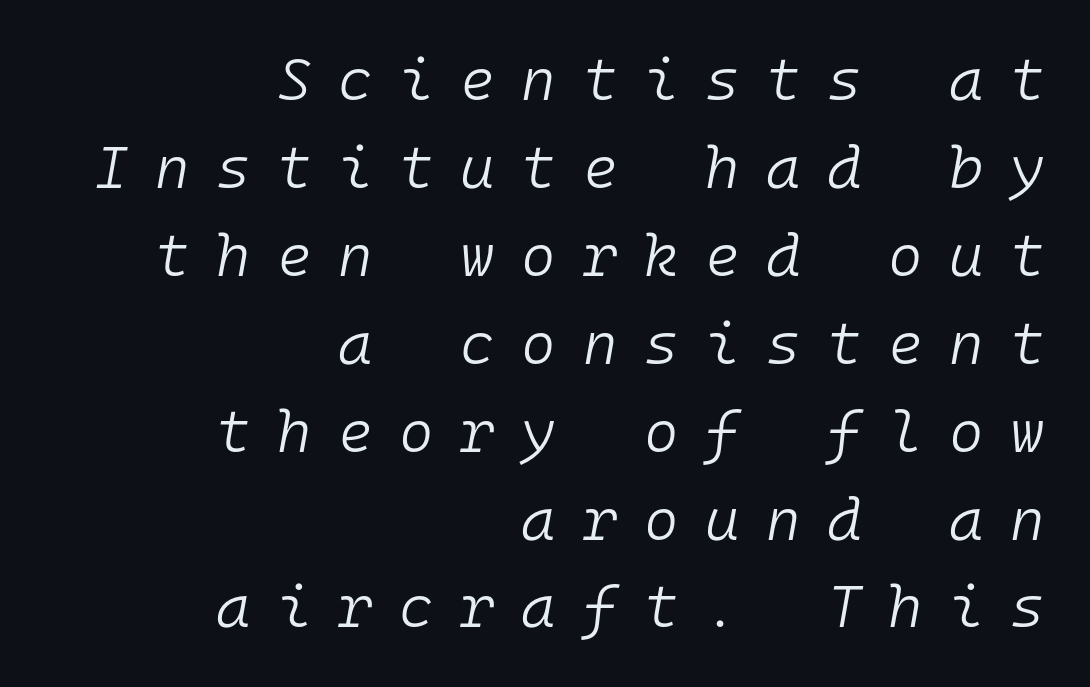
The image shows 59 px light type, italic (leaning right), monospaced; set right-aligned, normal line spacing (1.49x), unusually wide letter spacing (+0.45 em), not underlined; low stroke contrast and a medium x-height.
